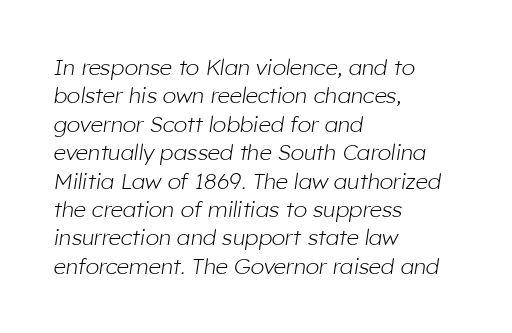
{"italic": "yes", "lean": "right", "slant_degrees": 8, "bold": "no", "underline": "no", "align": "left", "line_spacing": "normal", "line_spacing_ratio": 1.29, "letter_spacing": "normal", "letter_spacing_em": 0.0, "glyph_px": 22}
